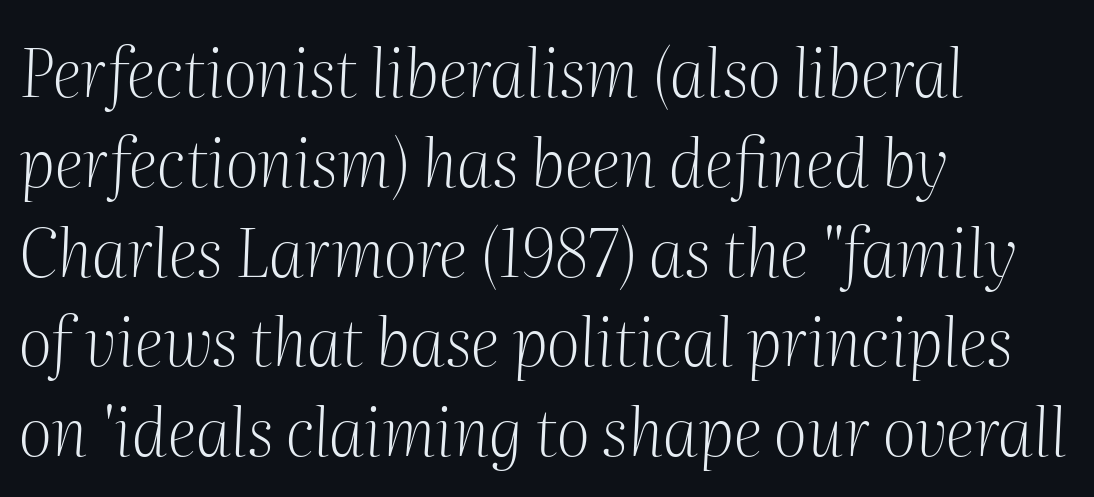
The image shows 66 px light serif type, italic (leaning right); set left-aligned, normal line spacing (1.36x), normal letter spacing, not underlined; medium stroke contrast and a medium x-height.
